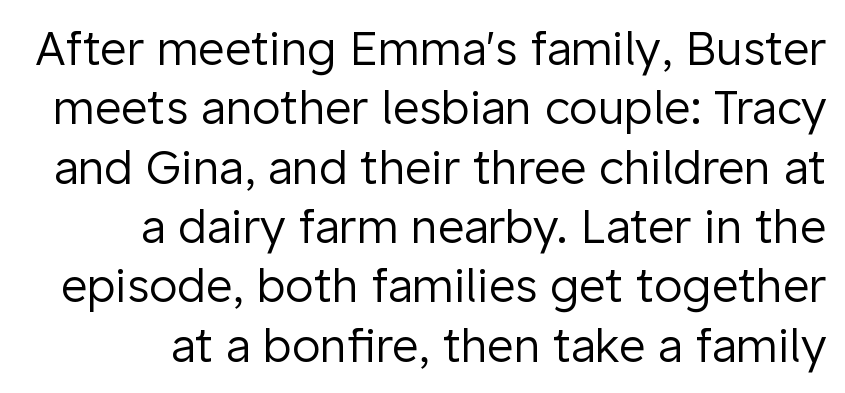
Q: Is the text bold? A: No.
Q: Is the text italic (slanted)? A: No, it is upright.
Q: Is the typeface a serif or a sans-serif typeface? A: Sans-serif.
Q: Is the text underlined? A: No.
Q: How is the paragraph aligned? A: Right-aligned.
Q: Is the spacing between letters normal or unusually wide? A: Normal.
Q: Is the spacing between lines tight, normal or loose? A: Normal.
Q: Width (condensed, normal, or wide)? A: Normal.
Q: Stroke contrast? A: Low.
Q: x-height? A: Medium.
Q: Monospaced? A: No.
